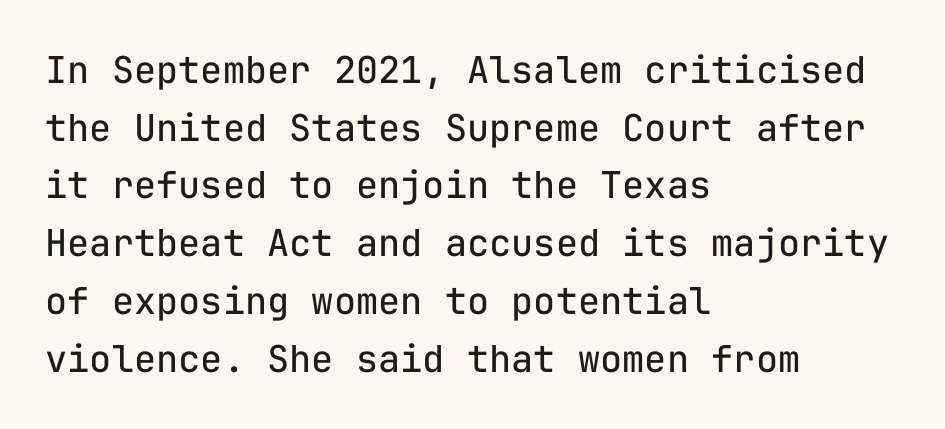
{"serif": "no", "italic": "no", "bold": "no", "weight": "regular", "width": "normal", "stroke_contrast": "low", "x_height": "medium", "monospaced": "yes", "underline": "no", "align": "left", "line_spacing": "normal", "line_spacing_ratio": 1.56, "letter_spacing": "normal", "letter_spacing_em": 0.0, "glyph_px": 37}
